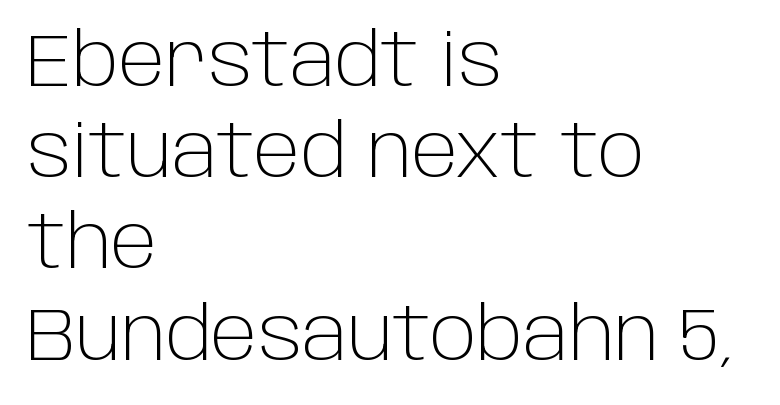
{"serif": "no", "italic": "no", "bold": "no", "weight": "light", "width": "normal", "stroke_contrast": "low", "x_height": "large", "monospaced": "no", "underline": "no", "align": "left", "line_spacing": "normal", "line_spacing_ratio": 1.25, "letter_spacing": "normal", "letter_spacing_em": 0.0, "glyph_px": 73}
